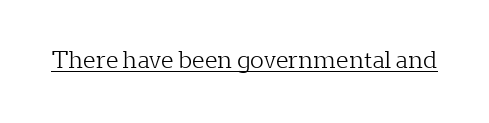
The image shows 23 px text type, upright; set normal letter spacing, underlined.
